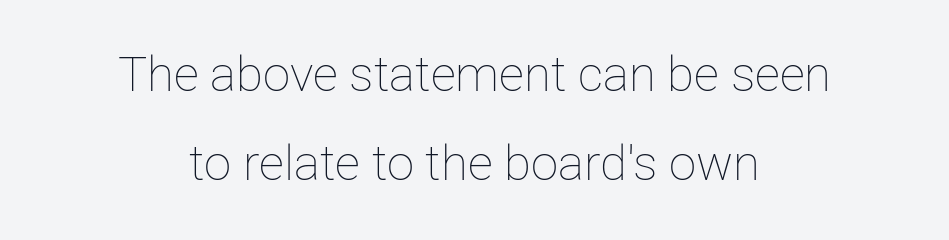
Is this a fixed-width face? No — the glyphs have proportional, varying widths. Honestly, the letter spacing is just normal — you wouldn't notice it. Ascenders rise straight up at ninety degrees. Stroke thickness stays within the range of a standard reading face or lighter.
